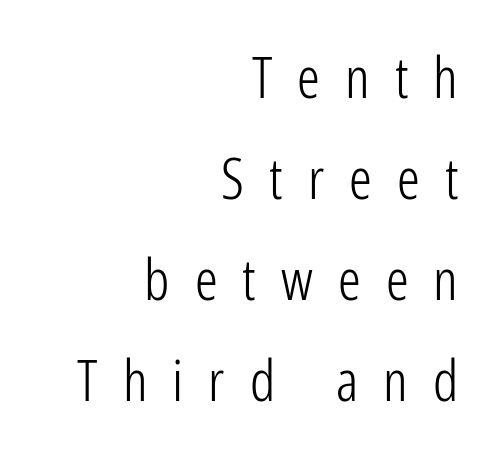
These lines are set flush right with a ragged left edge. Unlike a traditional serif, this face leaves its strokes unadorned. Stem width sits at or under what a default text font uses. Spacing verdict: proportional, widths tailored to each character. The axis of the letterforms is exactly vertical.
